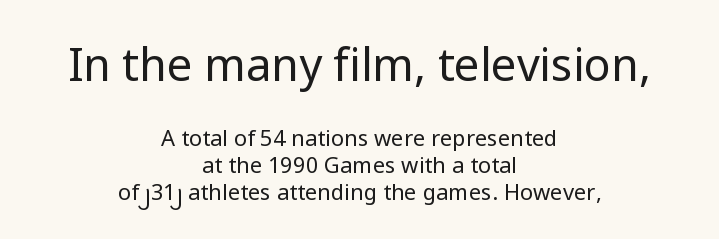
Does the copy run flush right? No — it is centered line by line. Do the characters align in a grid? No, the font is proportional. Vertical stems look standard width or narrower in stroke. This rendering leaves character spacing at its baseline value. The first block has been scaled up relative to the second.
